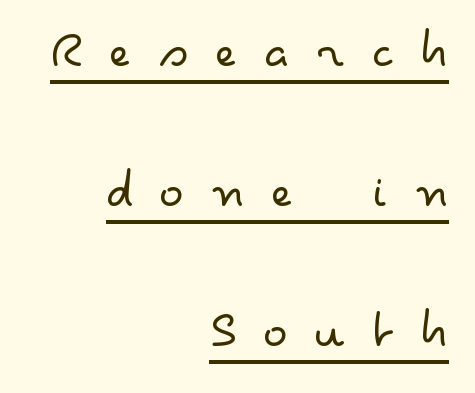
The image shows 58 px light, wide sans-serif type, upright; set right-aligned, loose line spacing (2.41x), unusually wide letter spacing (+0.45 em), underlined; low stroke contrast and a small x-height.
